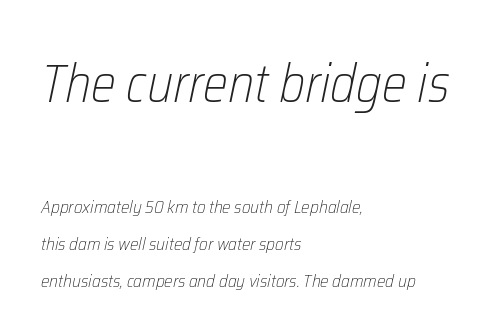
Q: Is the text bold? A: No.
Q: Is the text italic (slanted)? A: Yes, it leans right by about 12 degrees.
Q: Is the text underlined? A: No.
Q: How is the paragraph aligned? A: Left-aligned.
Q: Is the spacing between letters normal or unusually wide? A: Normal.
Q: Is the spacing between lines tight, normal or loose? A: Loose.
Q: Which block of text is set in a larger size, the first (top) or the second (bottom)? A: The first (top) one.
Q: Width (condensed, normal, or wide)? A: Condensed.
Q: Stroke contrast? A: Low.
Q: x-height? A: Medium.
Q: Monospaced? A: No.
